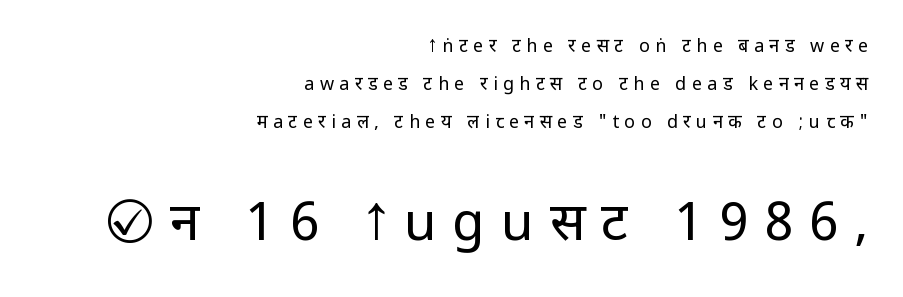
Q: Is the text bold? A: No.
Q: Is the text italic (slanted)? A: No, it is upright.
Q: Is the typeface a serif or a sans-serif typeface? A: Sans-serif.
Q: Is the text underlined? A: No.
Q: How is the paragraph aligned? A: Right-aligned.
Q: Is the spacing between letters normal or unusually wide? A: Unusually wide.
Q: Is the spacing between lines tight, normal or loose? A: Loose.
Q: Which block of text is set in a larger size, the first (top) or the second (bottom)? A: The second (bottom) one.
Q: Width (condensed, normal, or wide)? A: Condensed.
Q: Stroke contrast? A: Low.
